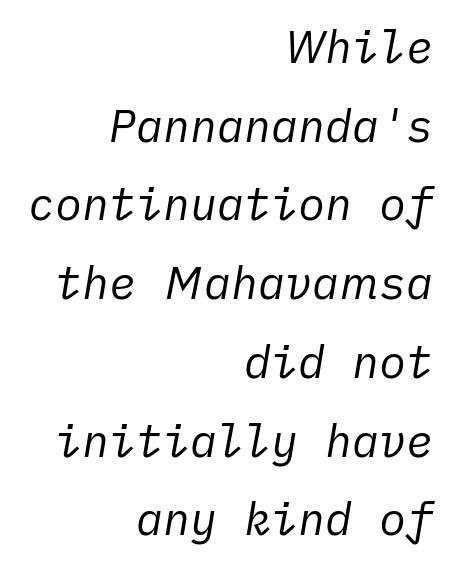
{"italic": "yes", "lean": "right", "slant_degrees": 10, "bold": "no", "weight": "regular", "width": "normal", "stroke_contrast": "low", "x_height": "medium", "underline": "no", "align": "right", "line_spacing_ratio": 1.75, "letter_spacing": "normal", "letter_spacing_em": 0.0, "glyph_px": 45}
